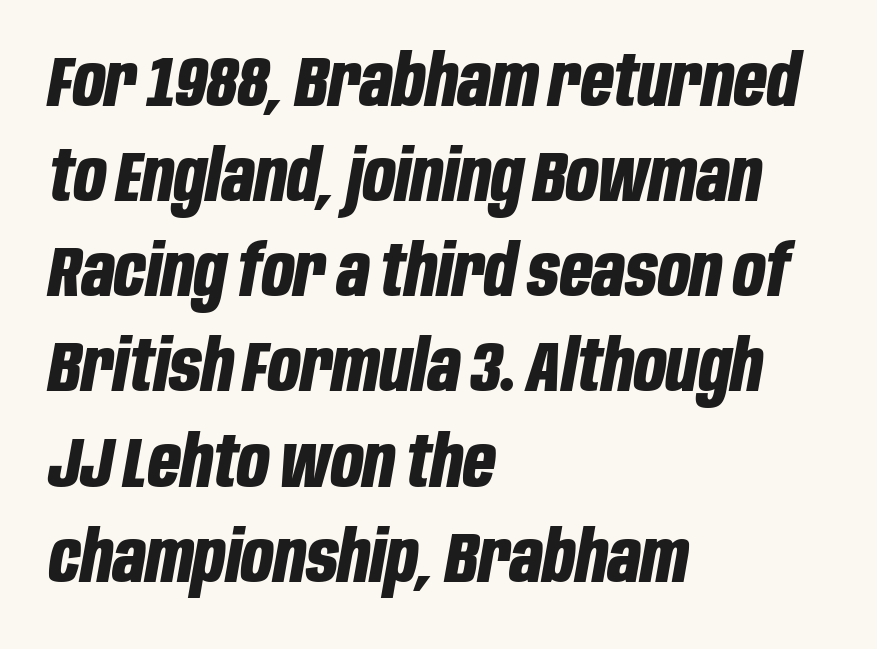
Q: Is the text bold? A: Yes.
Q: Is the text italic (slanted)? A: Yes, it leans right by about 10 degrees.
Q: Is the text underlined? A: No.
Q: How is the paragraph aligned? A: Left-aligned.
Q: Is the spacing between letters normal or unusually wide? A: Normal.
Q: Is the spacing between lines tight, normal or loose? A: Normal.
Q: Width (condensed, normal, or wide)? A: Condensed.
Q: Stroke contrast? A: Low.
Q: x-height? A: Large.
Q: Monospaced? A: No.
